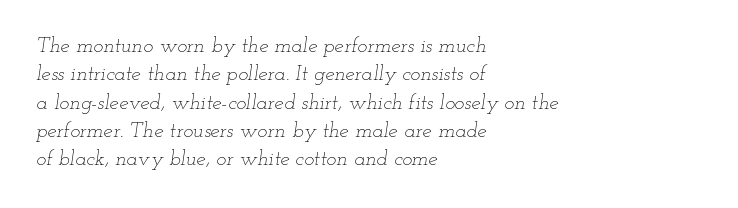
The image shows 21 px text type, italic (leaning right); set left-aligned, normal line spacing (1.35x), normal letter spacing, not underlined.
